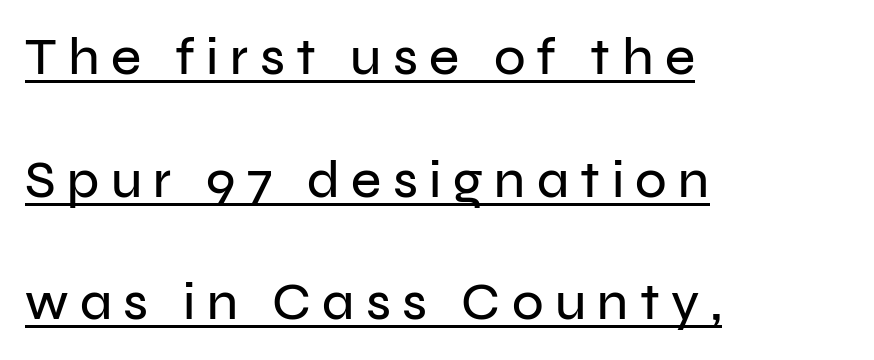
{"serif": "no", "italic": "no", "width": "normal", "stroke_contrast": "low", "x_height": "medium", "monospaced": "no", "underline": "yes", "align": "left", "line_spacing": "loose", "line_spacing_ratio": 2.36, "letter_spacing": "wide", "letter_spacing_em": 0.22, "glyph_px": 52}
